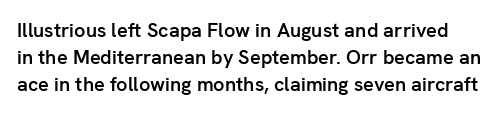
Q: Is the text bold? A: Semi-bold.
Q: Is the text italic (slanted)? A: No, it is upright.
Q: Is the text underlined? A: No.
Q: Is the spacing between letters normal or unusually wide? A: Normal.
Q: Is the spacing between lines tight, normal or loose? A: Normal.
